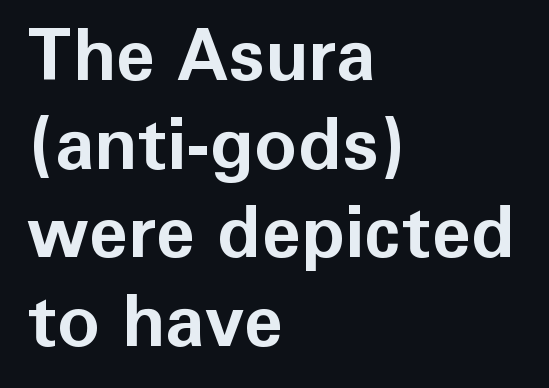
The image shows 72 px bold sans-serif type, upright; set left-aligned, line spacing 1.23x, normal letter spacing, not underlined; low stroke contrast and a medium x-height.
